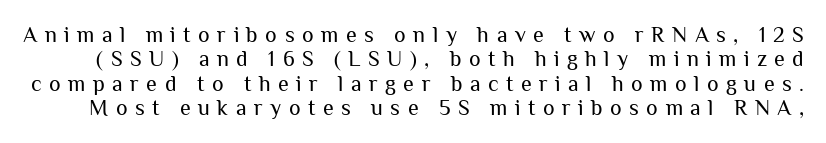
{"italic": "no", "bold": "no", "underline": "no", "line_spacing": "tight", "line_spacing_ratio": 1.11, "letter_spacing": "wide", "letter_spacing_em": 0.34, "glyph_px": 22}
